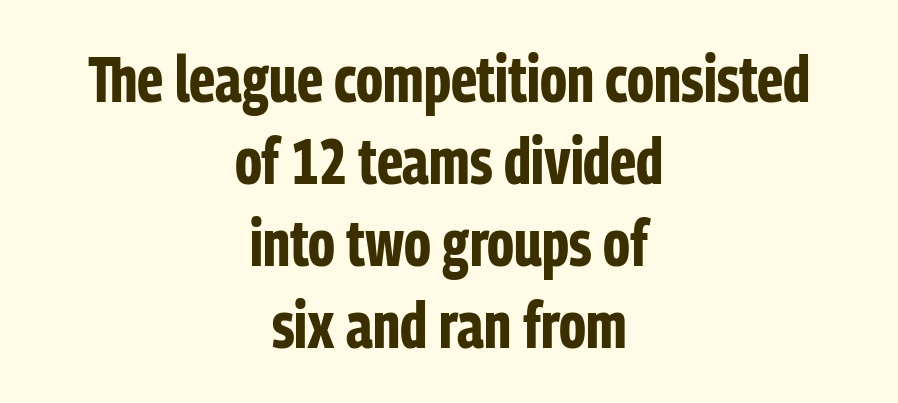
{"serif": "no", "italic": "no", "bold": "yes", "weight": "bold", "width": "condensed", "stroke_contrast": "low", "x_height": "medium", "monospaced": "no", "underline": "no", "align": "center", "line_spacing": "normal", "line_spacing_ratio": 1.28, "letter_spacing": "normal", "letter_spacing_em": 0.0, "glyph_px": 64}
